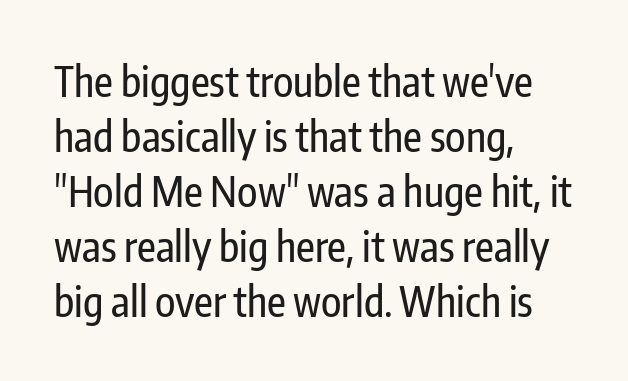
Words float on clear page, feet unadorned. This sample has the flowing, uneven cadence of proportional lettering. The text block is weighted toward the left margin, trailing off unevenly rightward. Serif or sans? Sans — the stroke terminals are bare.
